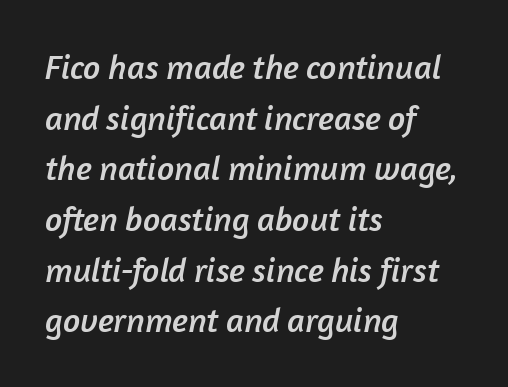
Q: Is the typeface a serif or a sans-serif typeface? A: Sans-serif.
Q: Is the text underlined? A: No.
Q: How is the paragraph aligned? A: Left-aligned.
Q: Is the spacing between letters normal or unusually wide? A: Normal.
Q: Is the spacing between lines tight, normal or loose? A: Normal.
Q: Width (condensed, normal, or wide)? A: Normal.
Q: Stroke contrast? A: Low.
Q: x-height? A: Medium.
Q: Monospaced? A: No.
